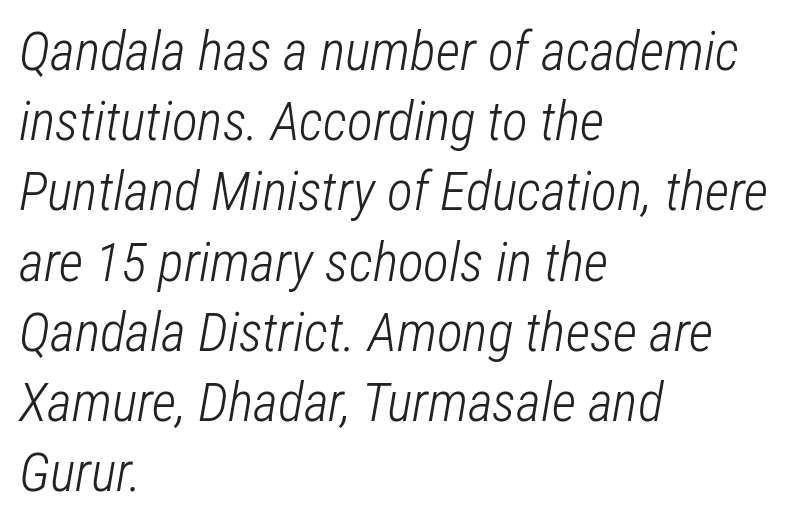
The image shows 54 px light, condensed type, italic (leaning right); set left-aligned, normal line spacing (1.3x), normal letter spacing, not underlined; low stroke contrast and a medium x-height.
